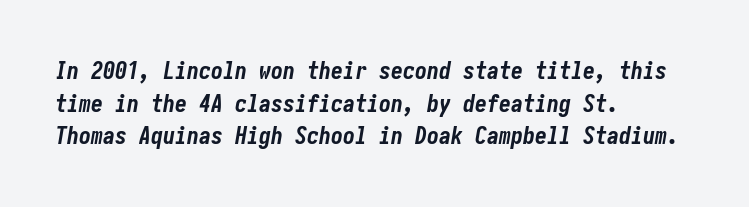
{"italic": "yes", "lean": "right", "slant_degrees": 10, "bold": "yes", "underline": "no", "align": "left", "line_spacing": "normal", "line_spacing_ratio": 1.36, "letter_spacing": "normal", "letter_spacing_em": 0.0, "glyph_px": 24}
